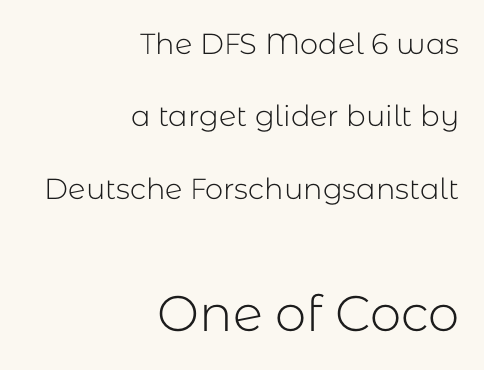
The image shows 50 px light sans-serif type, upright; set right-aligned, loose line spacing (2.5x), normal letter spacing, not underlined; the second (bottom) block is 1.72x larger; low stroke contrast and a medium x-height.
